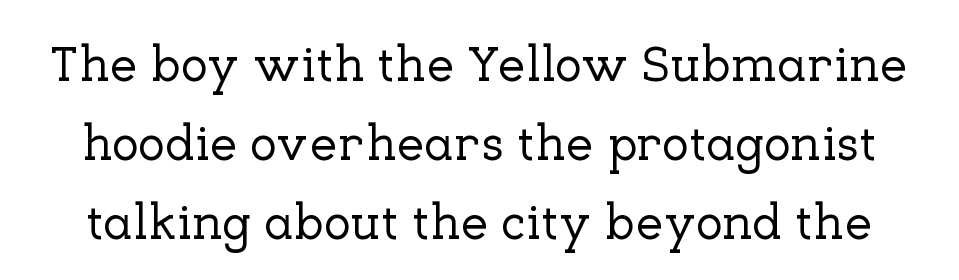
The image shows 50 px serif type, upright; set normal line spacing (1.58x), normal letter spacing, not underlined; low stroke contrast and a medium x-height.
